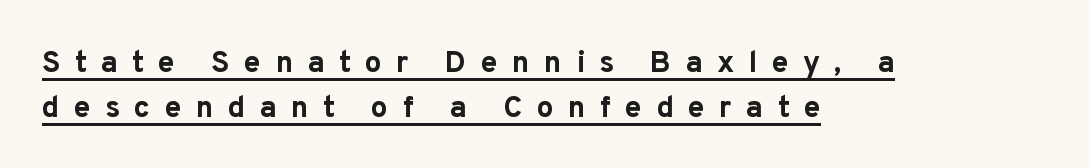
Honestly, the letter spacing is so wide it's the main thing you notice. Heavy-handed strokes throughout: this text is bold. A typesetter would label this face a sans. A baseline rule has been typeset under these characters. When letters stand straight like this, we call the style roman or upright. Left-aligned paragraph, ragged on the right.
